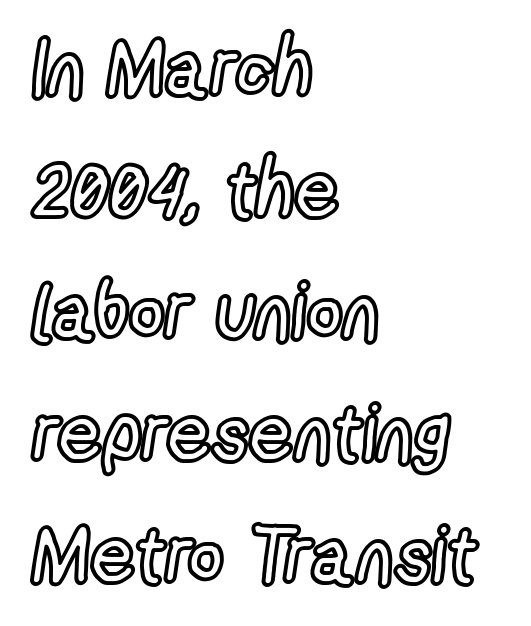
Q: Is the text italic (slanted)? A: Yes.
Q: Is the text underlined? A: No.
Q: How is the paragraph aligned? A: Left-aligned.
Q: Is the spacing between letters normal or unusually wide? A: Normal.
Q: Is the spacing between lines tight, normal or loose? A: Normal.
Q: Width (condensed, normal, or wide)? A: Condensed.
Q: x-height? A: Medium.
Q: Monospaced? A: No.
